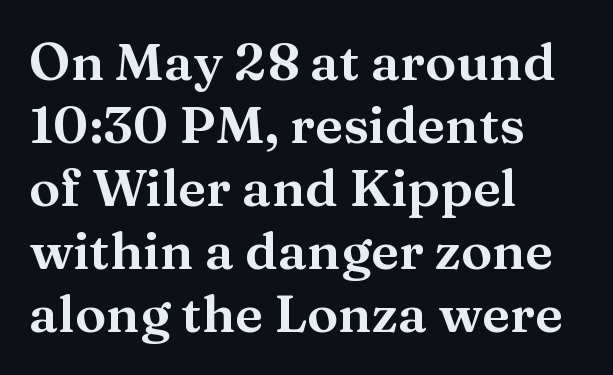
Q: Is the text italic (slanted)? A: No, it is upright.
Q: Is the typeface a serif or a sans-serif typeface? A: Serif.
Q: Is the text underlined? A: No.
Q: How is the paragraph aligned? A: Left-aligned.
Q: Is the spacing between letters normal or unusually wide? A: Normal.
Q: Width (condensed, normal, or wide)? A: Wide.
Q: Stroke contrast? A: Medium.
Q: x-height? A: Medium.
Q: Monospaced? A: No.
